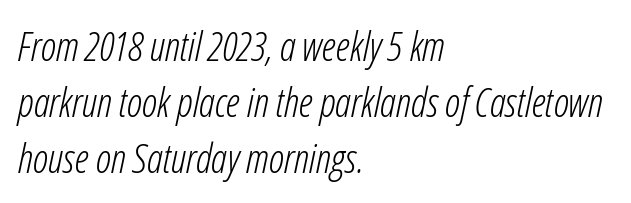
The image shows 40 px light, condensed type, italic (leaning right); set left-aligned, normal line spacing (1.4x), normal letter spacing, not underlined; low stroke contrast and a medium x-height.
